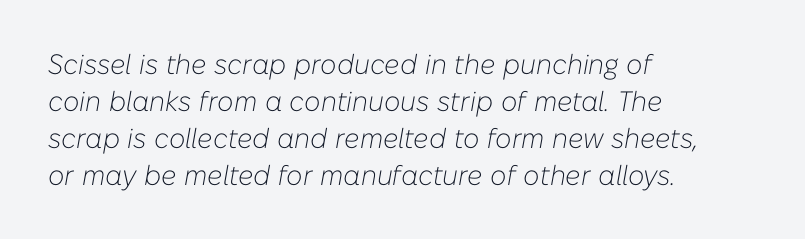
{"italic": "yes", "lean": "right", "slant_degrees": 10, "bold": "no", "weight": "light", "width": "normal", "stroke_contrast": "low", "x_height": "medium", "monospaced": "no", "underline": "no", "align": "left", "line_spacing": "normal", "line_spacing_ratio": 1.32, "letter_spacing": "normal", "letter_spacing_em": 0.0, "glyph_px": 28}
